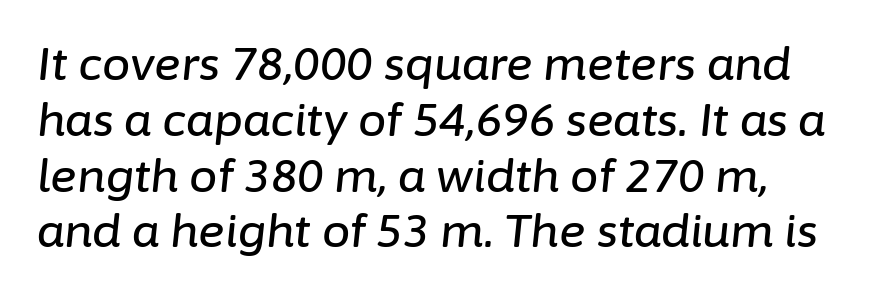
{"italic": "yes", "lean": "right", "slant_degrees": 6, "width": "normal", "stroke_contrast": "low", "x_height": "medium", "monospaced": "no", "underline": "no", "align": "left", "line_spacing_ratio": 1.24, "letter_spacing": "normal", "letter_spacing_em": 0.0, "glyph_px": 45}
